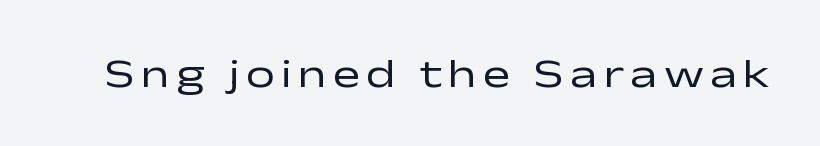
Q: Is the text bold? A: No.
Q: Is the text italic (slanted)? A: No, it is upright.
Q: Is the typeface a serif or a sans-serif typeface? A: Sans-serif.
Q: Is the text underlined? A: No.
Q: Width (condensed, normal, or wide)? A: Wide.
Q: Stroke contrast? A: Low.
Q: x-height? A: Medium.
Q: Monospaced? A: No.
